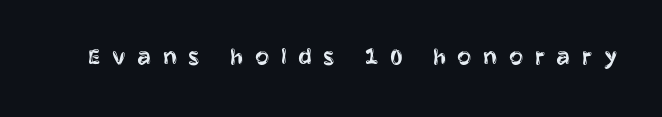
The image shows 26 px text type, upright; set unusually wide letter spacing (+0.44 em), not underlined.
